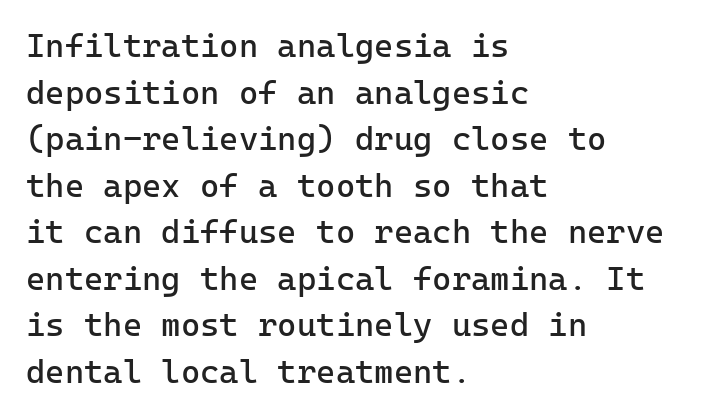
{"serif": "no", "italic": "no", "bold": "no", "weight": "regular", "width": "normal", "stroke_contrast": "low", "x_height": "medium", "underline": "no", "align": "left", "line_spacing": "normal", "line_spacing_ratio": 1.41, "letter_spacing": "normal", "letter_spacing_em": 0.0, "glyph_px": 33}
